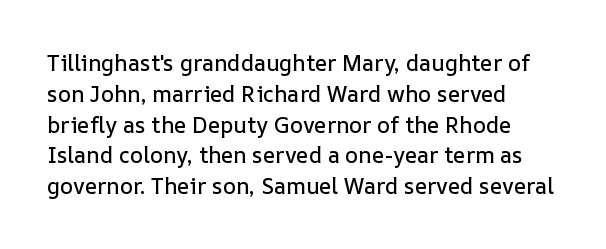
A classic flush-left, rag-right setting is used for this passage. Rendered with straight, roman letterforms. The rendering uses a moderate line-height, typical for paragraphs. In terms of letterspacing, this is plain default setting.
